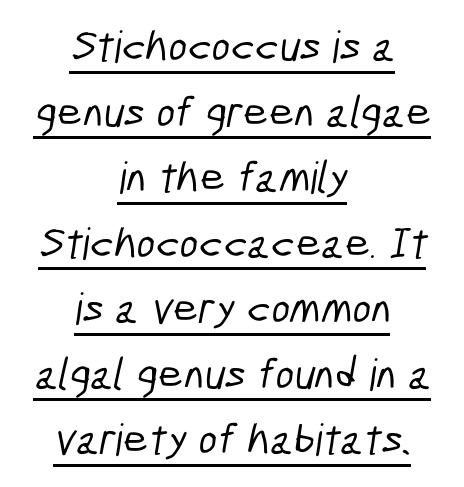
Stroke terminals: plain, sans-serif. Notice how the passage keeps no hard edge, just a central spine. Letter spacing: default. Interline gaps are of average width in this sample. Looks like someone drew a line under every word here. Varying glyph widths throughout — classic text-font behaviour.
